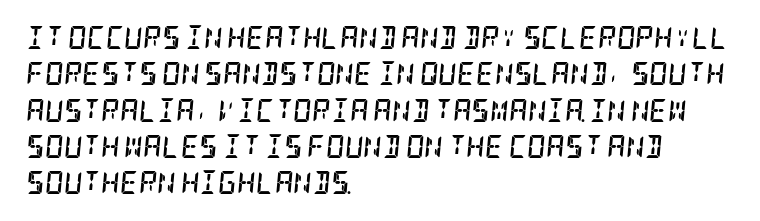
Q: Is the text bold? A: Yes.
Q: Is the text italic (slanted)? A: Yes, it leans right by about 5 degrees.
Q: Is the text underlined? A: No.
Q: How is the paragraph aligned? A: Left-aligned.
Q: Is the spacing between letters normal or unusually wide? A: Normal.
Q: Is the spacing between lines tight, normal or loose? A: Normal.
